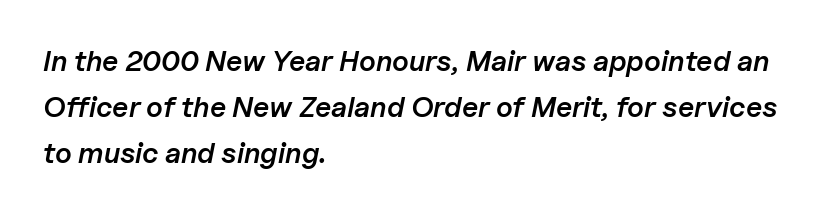
Q: Is the text bold? A: Semi-bold.
Q: Is the text italic (slanted)? A: Yes, it leans right by about 11 degrees.
Q: Is the text underlined? A: No.
Q: How is the paragraph aligned? A: Left-aligned.
Q: Is the spacing between letters normal or unusually wide? A: Normal.
Q: Is the spacing between lines tight, normal or loose? A: Normal.
Q: Width (condensed, normal, or wide)? A: Normal.
Q: Stroke contrast? A: Low.
Q: x-height? A: Medium.
Q: Monospaced? A: No.
